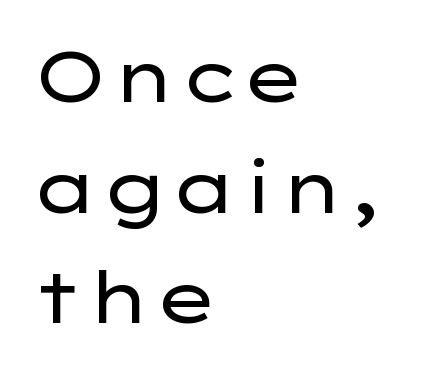
Q: Is the text bold? A: No.
Q: Is the text italic (slanted)? A: No, it is upright.
Q: Is the typeface a serif or a sans-serif typeface? A: Sans-serif.
Q: Is the text underlined? A: No.
Q: How is the paragraph aligned? A: Left-aligned.
Q: Is the spacing between letters normal or unusually wide? A: Normal.
Q: Is the spacing between lines tight, normal or loose? A: Normal.
Q: Width (condensed, normal, or wide)? A: Wide.
Q: Stroke contrast? A: Low.
Q: x-height? A: Medium.
Q: Monospaced? A: No.
